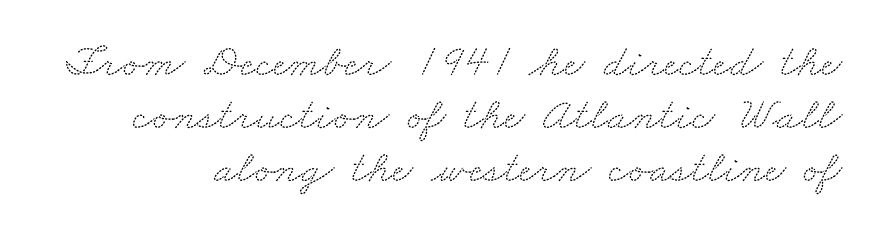
{"serif": "yes", "width": "wide", "stroke_contrast": "medium", "x_height": "small", "monospaced": "no", "underline": "no", "line_spacing": "tight", "line_spacing_ratio": 1.15, "letter_spacing": "normal", "letter_spacing_em": 0.0, "glyph_px": 46}
